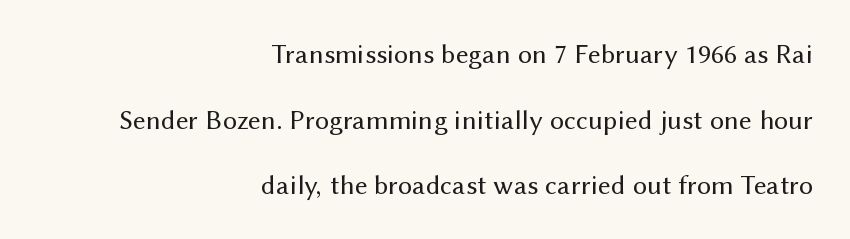
{"serif": "no", "italic": "no", "bold": "no", "weight": "regular", "width": "normal", "stroke_contrast": "medium", "x_height": "medium", "monospaced": "no", "underline": "no", "align": "right", "line_spacing": "loose", "line_spacing_ratio": 2.34, "letter_spacing": "normal", "letter_spacing_em": 0.0, "glyph_px": 28}
